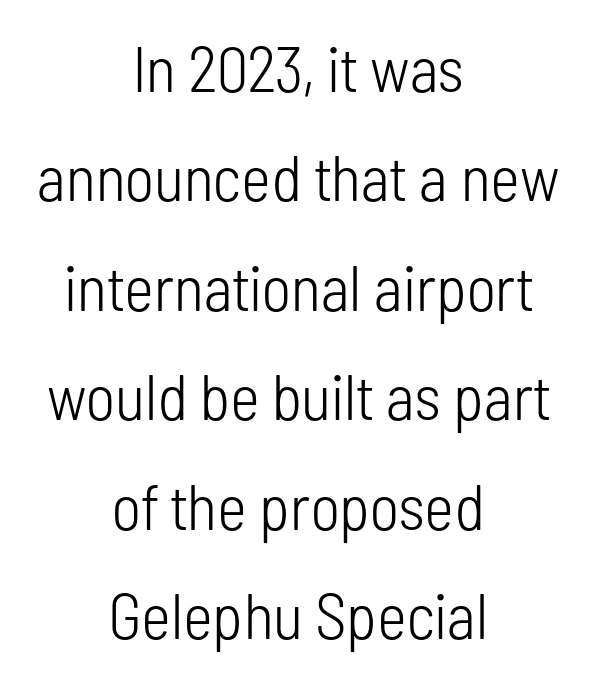
Q: Is the text bold? A: No.
Q: Is the text italic (slanted)? A: No, it is upright.
Q: Is the typeface a serif or a sans-serif typeface? A: Sans-serif.
Q: Is the text underlined? A: No.
Q: How is the paragraph aligned? A: Centered.
Q: Is the spacing between letters normal or unusually wide? A: Normal.
Q: Width (condensed, normal, or wide)? A: Condensed.
Q: Stroke contrast? A: Low.
Q: x-height? A: Medium.
Q: Monospaced? A: No.
